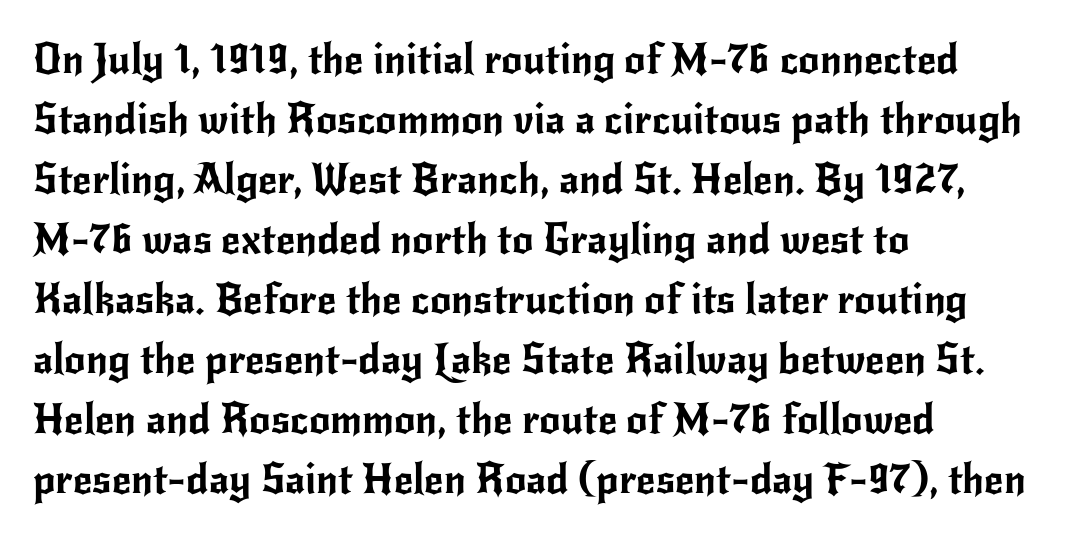
The image shows 42 px sans-serif type, upright; set left-aligned, normal line spacing (1.43x), normal letter spacing, not underlined; low stroke contrast and a small x-height.
